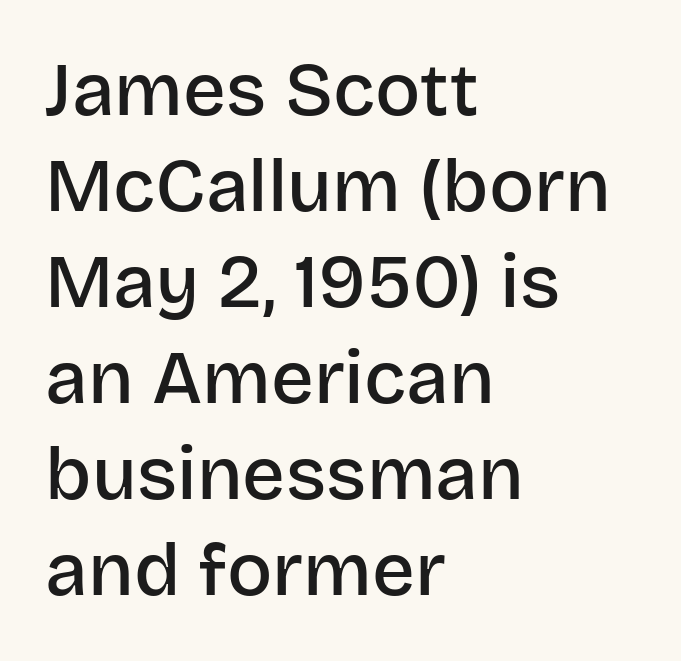
Spacing verdict: proportional, widths tailored to each character. Is this a sans? Yes — the strokes have no serifs. Underlining? Definitely not there. A normal amount of white space separates one row of letters from the next. This is the in-between weight designers call semibold or demi.
